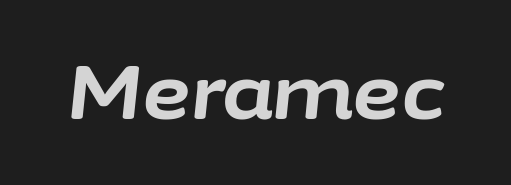
Q: Is the text bold? A: Yes.
Q: Is the text italic (slanted)? A: Yes, it leans right by about 6 degrees.
Q: Is the text underlined? A: No.
Q: Is the spacing between letters normal or unusually wide? A: Normal.
Q: Width (condensed, normal, or wide)? A: Normal.
Q: Stroke contrast? A: Low.
Q: x-height? A: Medium.
Q: Monospaced? A: No.
